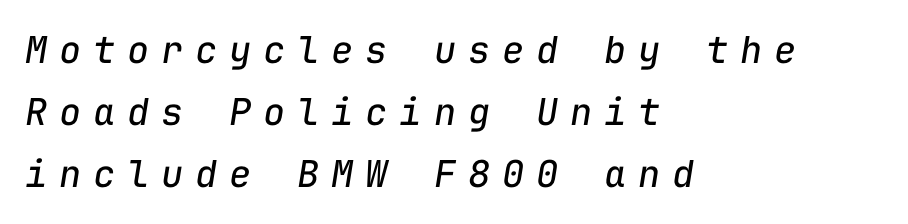
Vertical stems look standard width or narrower in stroke. When letters slant like this, we call the style italic. Summary of vertical rhythm: regular, with standard interline spacing. These lines have a slow, spaced-out rhythm from letter to letter. The glyphs are unaccompanied by any horizontal stroke below them. This sample has the even, mechanical cadence of fixed-width lettering.
